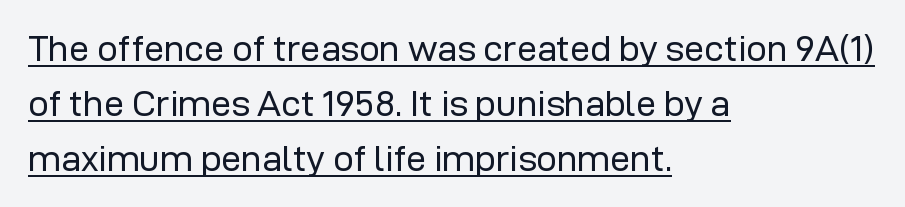
{"serif": "no", "italic": "no", "bold": "no", "weight": "regular", "width": "normal", "stroke_contrast": "low", "x_height": "medium", "monospaced": "no", "underline": "yes", "align": "left", "line_spacing": "normal", "line_spacing_ratio": 1.53, "letter_spacing": "normal", "letter_spacing_em": 0.0, "glyph_px": 36}
